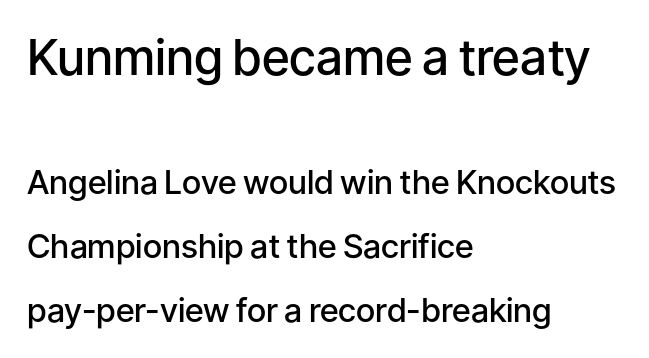
Q: Is the text bold? A: Semi-bold.
Q: Is the text italic (slanted)? A: No, it is upright.
Q: Is the typeface a serif or a sans-serif typeface? A: Sans-serif.
Q: Is the text underlined? A: No.
Q: How is the paragraph aligned? A: Left-aligned.
Q: Is the spacing between letters normal or unusually wide? A: Normal.
Q: Is the spacing between lines tight, normal or loose? A: Loose.
Q: Which block of text is set in a larger size, the first (top) or the second (bottom)? A: The first (top) one.
Q: Width (condensed, normal, or wide)? A: Normal.
Q: Stroke contrast? A: Low.
Q: x-height? A: Medium.
Q: Monospaced? A: No.
